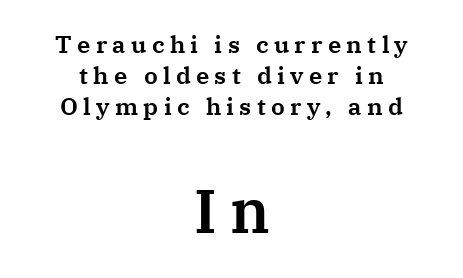
Leftover space on each line is divided equally before and after the words. One glance says typical: line gaps are just what's usual. This sample uses expanded letter spacing, leaving extra air between glyphs. Whoever set this made the second block the dominant, larger element. Here the designer chose a conventional face with non-uniform glyph widths. Old-style or modern, the face here clearly has serifs.
